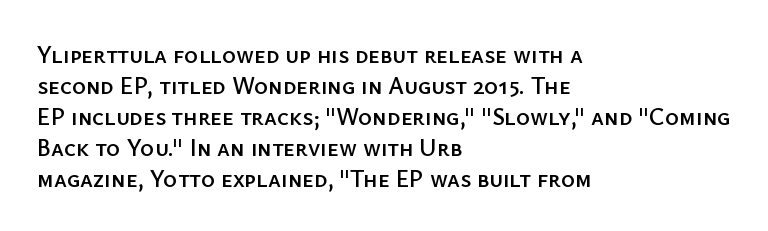
The rag falls on the right side of this text block. How would I describe the line gaps? Plain and ordinary. Ordinary non-slanted type is in use. The gaps between neighbouring characters are ordinary and unremarkable.
